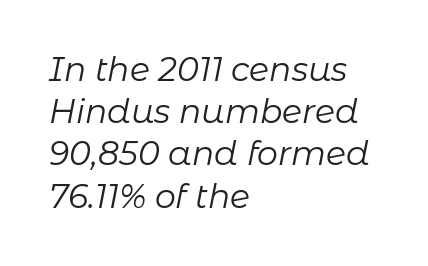
Q: Is the text bold? A: No.
Q: Is the text italic (slanted)? A: Yes, it leans right by about 11 degrees.
Q: Is the text underlined? A: No.
Q: How is the paragraph aligned? A: Left-aligned.
Q: Is the spacing between letters normal or unusually wide? A: Normal.
Q: Is the spacing between lines tight, normal or loose? A: Normal.
Q: Width (condensed, normal, or wide)? A: Normal.
Q: Stroke contrast? A: Low.
Q: x-height? A: Medium.
Q: Monospaced? A: No.
